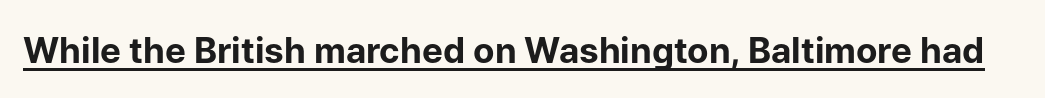
{"serif": "no", "italic": "no", "bold": "yes", "weight": "bold", "width": "normal", "stroke_contrast": "low", "x_height": "medium", "monospaced": "no", "underline": "yes", "letter_spacing": "normal", "letter_spacing_em": 0.0, "glyph_px": 35}
